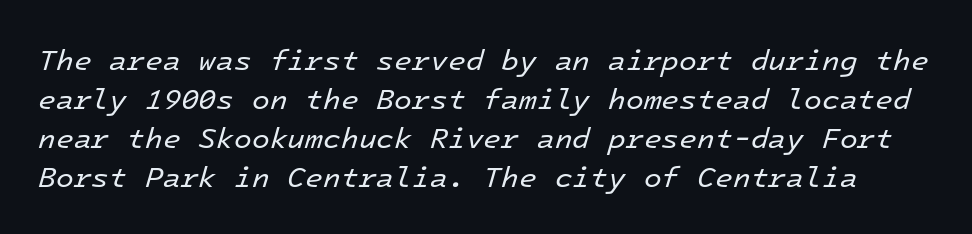
Q: Is the text bold? A: No.
Q: Is the text italic (slanted)? A: Yes, it leans right by about 16 degrees.
Q: Is the text underlined? A: No.
Q: Is the spacing between letters normal or unusually wide? A: Normal.
Q: Is the spacing between lines tight, normal or loose? A: Normal.
Q: Width (condensed, normal, or wide)? A: Normal.
Q: Stroke contrast? A: Low.
Q: x-height? A: Medium.
Q: Monospaced? A: Yes.
